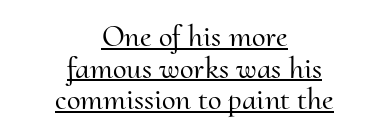
The image shows 31 px serif type, upright; set centered, tight line spacing (1.02x), normal letter spacing, underlined; medium stroke contrast and a small x-height.
